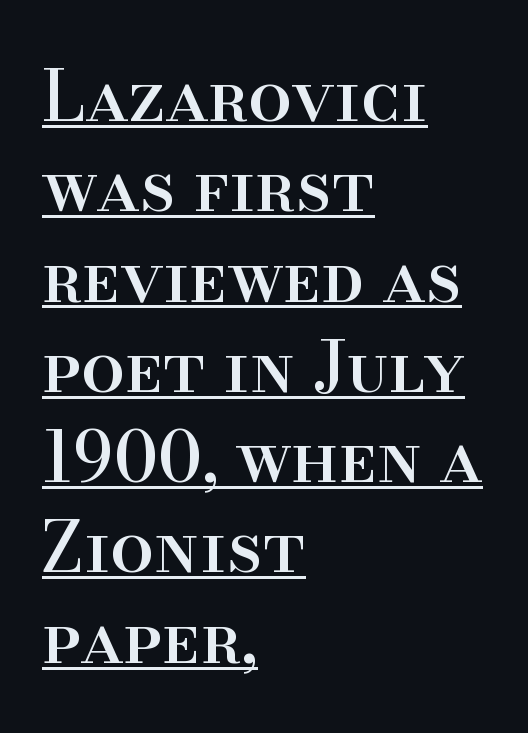
{"serif": "yes", "italic": "no", "width": "normal", "stroke_contrast": "high", "x_height": "small", "monospaced": "no", "underline": "yes", "align": "left", "line_spacing": "normal", "line_spacing_ratio": 1.29, "letter_spacing": "normal", "letter_spacing_em": 0.0, "glyph_px": 70}
